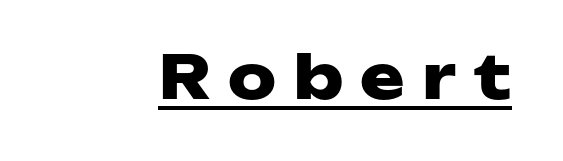
{"serif": "no", "italic": "no", "bold": "yes", "weight": "heavy", "width": "wide", "stroke_contrast": "low", "x_height": "medium", "monospaced": "no", "underline": "yes", "letter_spacing": "wide", "letter_spacing_em": 0.29, "glyph_px": 60}
